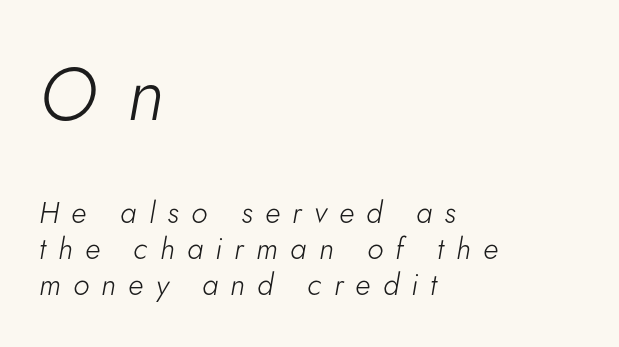
{"italic": "yes", "lean": "right", "slant_degrees": 5, "bold": "no", "weight": "light", "width": "normal", "stroke_contrast": "low", "x_height": "small", "monospaced": "no", "underline": "no", "align": "left", "line_spacing_ratio": 1.21, "letter_spacing": "wide", "letter_spacing_em": 0.41, "larger_block": "first", "size_ratio": 2.5, "glyph_px": 75}
